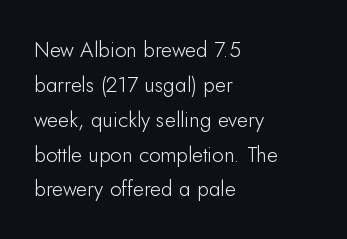
The image shows 21 px text type, upright; set left-aligned, normal line spacing (1.66x), normal letter spacing, not underlined.
